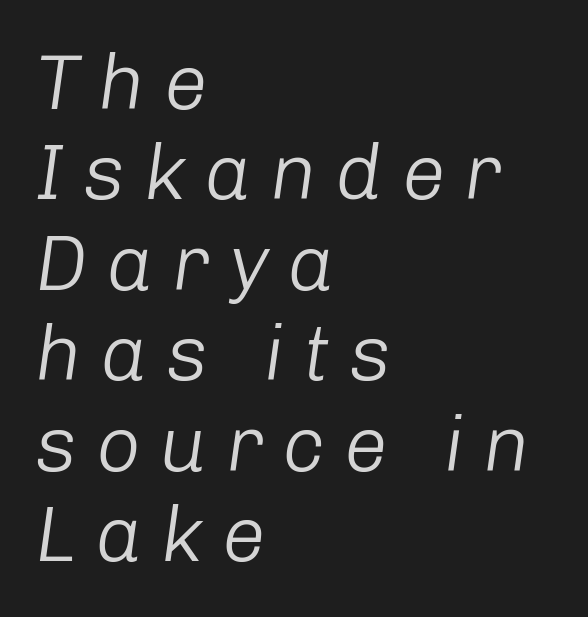
Q: Is the text bold? A: No.
Q: Is the text italic (slanted)? A: Yes, it leans right by about 8 degrees.
Q: Is the text underlined? A: No.
Q: How is the paragraph aligned? A: Left-aligned.
Q: Is the spacing between letters normal or unusually wide? A: Unusually wide.
Q: Width (condensed, normal, or wide)? A: Normal.
Q: Stroke contrast? A: Low.
Q: x-height? A: Medium.
Q: Monospaced? A: No.
